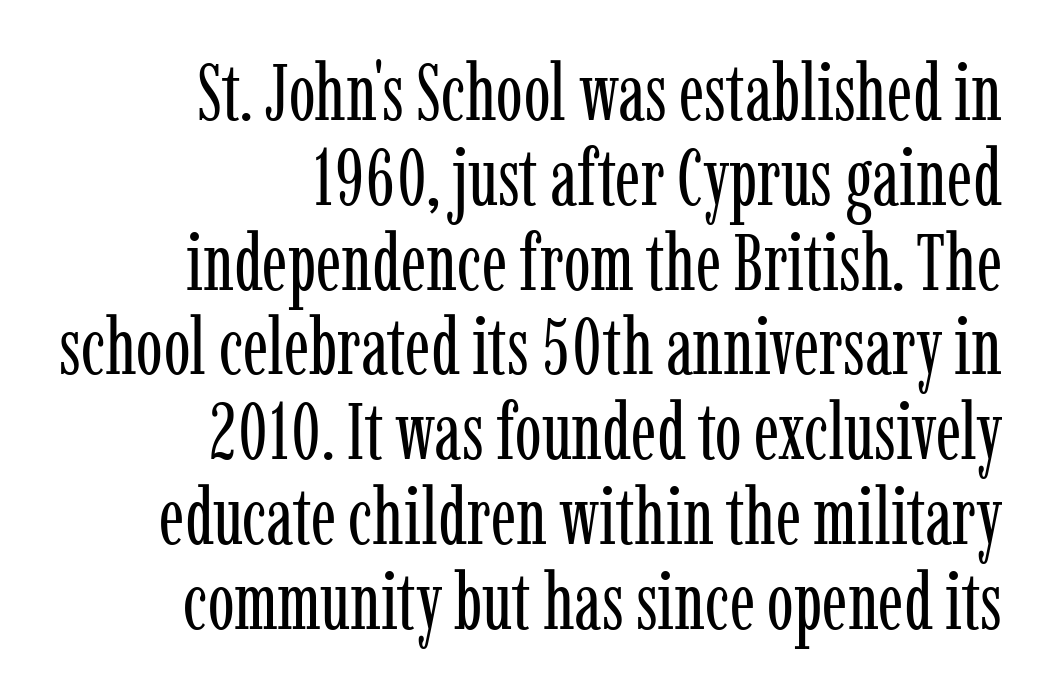
The image shows 80 px regular-weight, condensed serif type, upright; set right-aligned, tight line spacing (1.06x), normal letter spacing, not underlined; low stroke contrast and a medium x-height.
